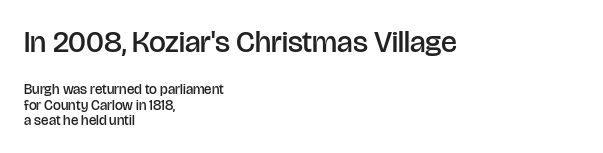
Nothing unusual about the tracking: characters are spaced as the font intends. Caption: upper text group enlarged, lower text group reduced. These lines huddle together more closely than default settings would place them. The letters carry no serifs — their stems end cleanly without finishing strokes. The font's upright variant was chosen for this text. If you drew a ruler down the left edge, every line would touch it.
